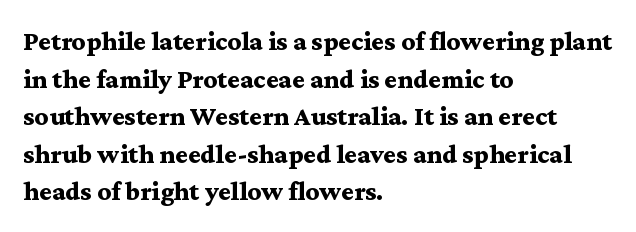
Its strokes are broad and dark, the hallmark of bold type. The letterforms sit shoulder to shoulder at normal distance. Horizontal alignment here is leftward, the default for most running prose. Each new line begins a customary step beneath the previous one. Has an underline been added? It has not. Characters remain perfectly vertical along every line.
